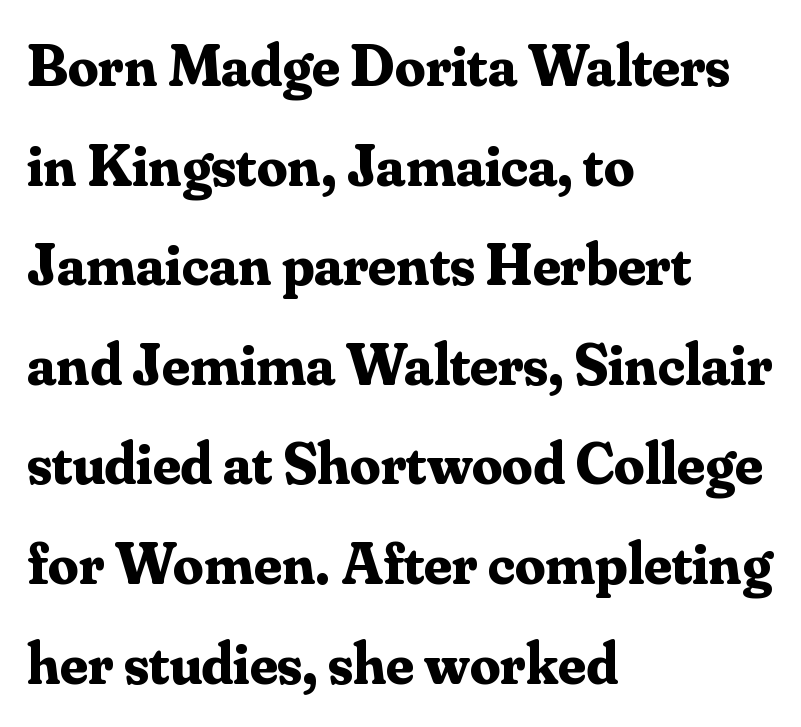
Q: Is the text bold? A: Yes.
Q: Is the text italic (slanted)? A: No, it is upright.
Q: Is the typeface a serif or a sans-serif typeface? A: Serif.
Q: Is the text underlined? A: No.
Q: How is the paragraph aligned? A: Left-aligned.
Q: Is the spacing between letters normal or unusually wide? A: Normal.
Q: Is the spacing between lines tight, normal or loose? A: Normal.
Q: Width (condensed, normal, or wide)? A: Normal.
Q: Stroke contrast? A: Medium.
Q: x-height? A: Small.
Q: Monospaced? A: No.
